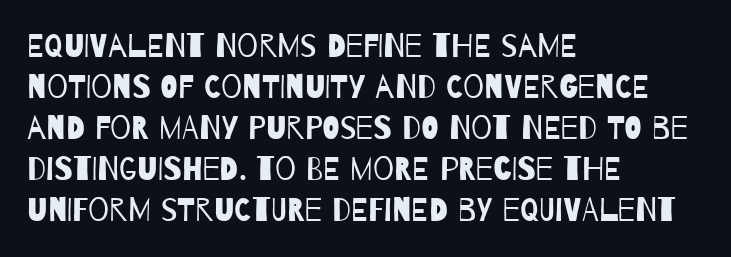
The font family rendered here belongs to the sans-serif group. A classic flush-left, rag-right setting is used for this passage. The passage shown is not bold in any degree. A typesetter would call this proportional, since set widths differ per character. Check the space under the baseline: it is left empty. Here the glyphs are tracked normally, forming tight word shapes.
